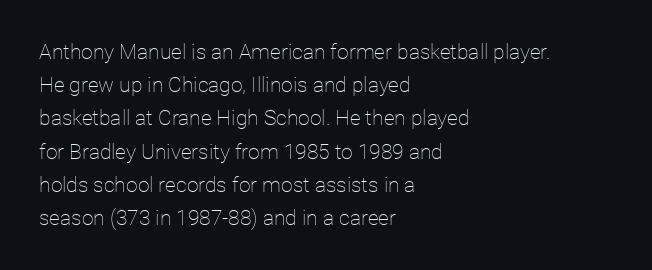
{"italic": "no", "bold": "no", "underline": "no", "align": "left", "line_spacing": "normal", "line_spacing_ratio": 1.58, "letter_spacing": "normal", "letter_spacing_em": 0.0, "glyph_px": 21}
